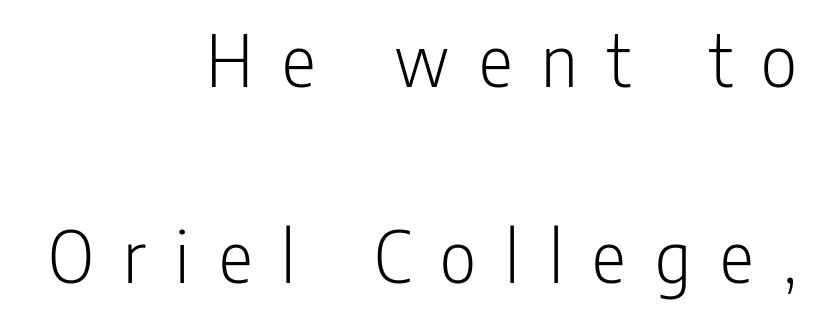
The image shows 79 px light, condensed sans-serif type, upright; set right-aligned, loose line spacing (2.48x), unusually wide letter spacing (+0.37 em), not underlined; low stroke contrast and a medium x-height.
